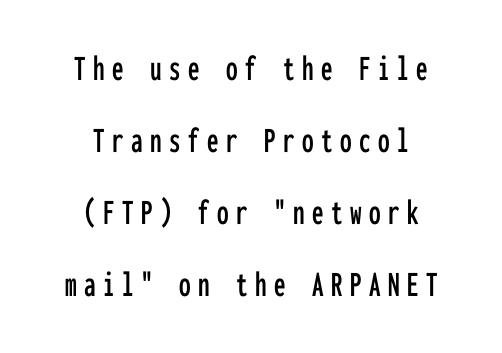
The image shows 37 px condensed sans-serif type, upright, monospaced; set centered, loose line spacing (1.95x), unusually wide letter spacing (+0.2 em), not underlined; low stroke contrast and a medium x-height.
